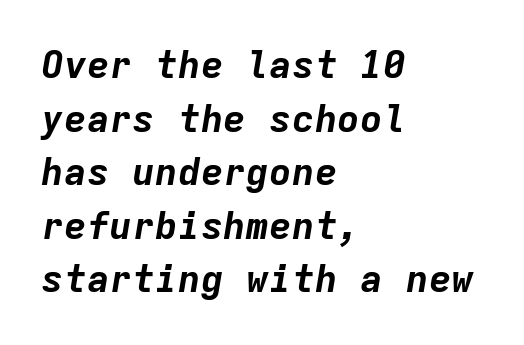
Q: Is the text bold? A: Yes.
Q: Is the text italic (slanted)? A: Yes, it leans right by about 9 degrees.
Q: Is the text underlined? A: No.
Q: How is the paragraph aligned? A: Left-aligned.
Q: Is the spacing between letters normal or unusually wide? A: Normal.
Q: Is the spacing between lines tight, normal or loose? A: Normal.
Q: Width (condensed, normal, or wide)? A: Normal.
Q: Stroke contrast? A: Low.
Q: x-height? A: Medium.
Q: Monospaced? A: Yes.
